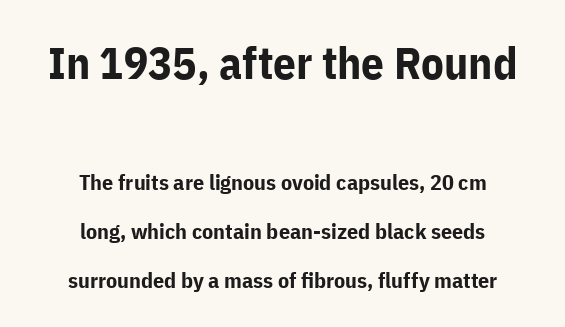
Nope, no serifs anywhere on these letters. How are the letters spaced? Ordinarily, with no added tracking. In terms of posture, this sample is upright. Bold? Absolutely — the strokes are thick and heavy. Here the first block reads like a headline and the second like body copy. Note the varied advance widths — an 'i' is clearly narrower than an 'm'.
